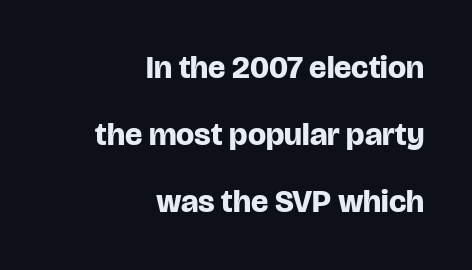
{"serif": "no", "italic": "no", "bold": "yes", "weight": "bold", "width": "normal", "stroke_contrast": "low", "x_height": "large", "monospaced": "no", "underline": "no", "align": "right", "line_spacing": "loose", "line_spacing_ratio": 2.1, "letter_spacing": "normal", "letter_spacing_em": 0.0, "glyph_px": 32}
